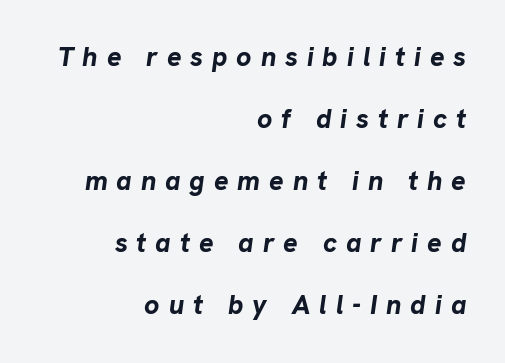
{"italic": "yes", "lean": "right", "slant_degrees": 8, "bold": "yes", "underline": "no", "align": "right", "line_spacing": "loose", "line_spacing_ratio": 2.3, "letter_spacing": "wide", "letter_spacing_em": 0.33, "glyph_px": 27}
